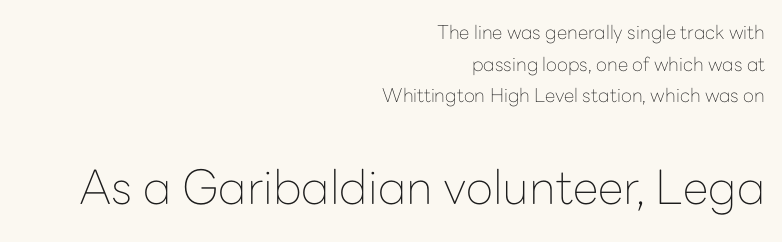
{"serif": "no", "italic": "no", "bold": "no", "weight": "thin", "width": "normal", "stroke_contrast": "low", "x_height": "medium", "monospaced": "no", "underline": "no", "align": "right", "line_spacing": "normal", "line_spacing_ratio": 1.67, "letter_spacing": "normal", "letter_spacing_em": 0.0, "larger_block": "second", "size_ratio": 2.47, "glyph_px": 47}
